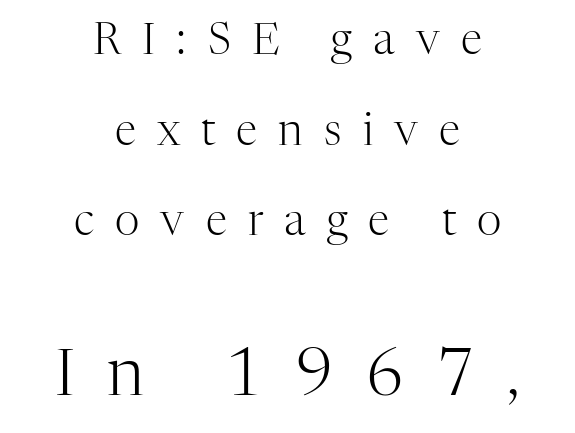
Q: Is the text bold? A: No.
Q: Is the text italic (slanted)? A: No, it is upright.
Q: Is the typeface a serif or a sans-serif typeface? A: Serif.
Q: Is the text underlined? A: No.
Q: How is the paragraph aligned? A: Centered.
Q: Is the spacing between letters normal or unusually wide? A: Unusually wide.
Q: Is the spacing between lines tight, normal or loose? A: Loose.
Q: Which block of text is set in a larger size, the first (top) or the second (bottom)? A: The second (bottom) one.
Q: Width (condensed, normal, or wide)? A: Normal.
Q: Stroke contrast? A: High.
Q: x-height? A: Medium.
Q: Monospaced? A: No.
